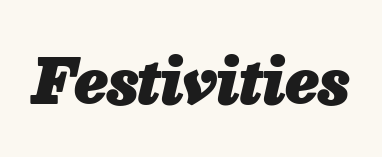
{"italic": "yes", "lean": "right", "slant_degrees": 13, "bold": "yes", "weight": "heavy", "width": "normal", "stroke_contrast": "low", "x_height": "medium", "monospaced": "no", "underline": "no", "letter_spacing": "normal", "letter_spacing_em": 0.0, "glyph_px": 62}
